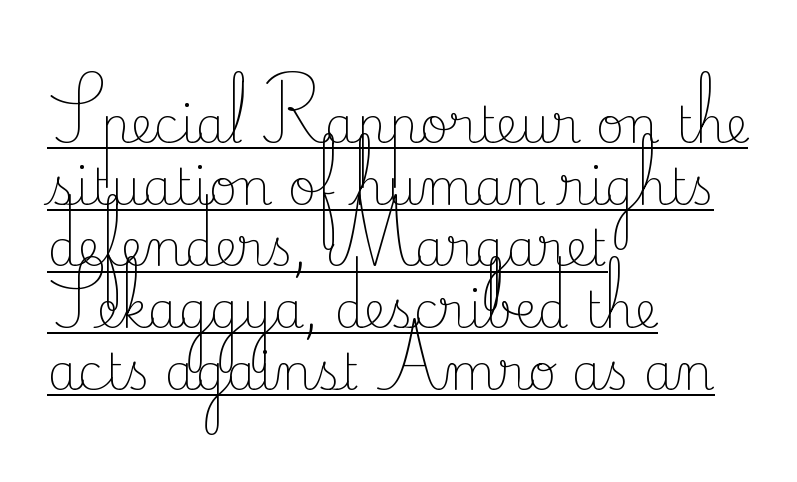
{"serif": "yes", "italic": "no", "bold": "no", "weight": "light", "width": "normal", "stroke_contrast": "low", "x_height": "small", "monospaced": "no", "underline": "yes", "align": "left", "line_spacing": "normal", "line_spacing_ratio": 1.26, "letter_spacing": "normal", "letter_spacing_em": 0.0, "glyph_px": 49}
